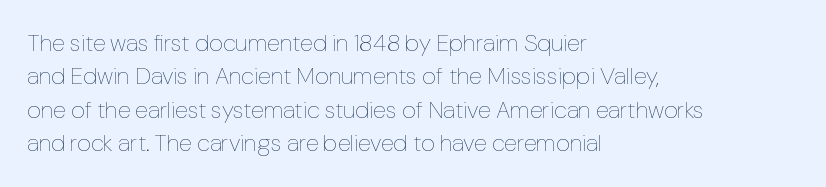
{"italic": "no", "bold": "no", "underline": "no", "align": "left", "line_spacing": "normal", "line_spacing_ratio": 1.39, "letter_spacing": "normal", "letter_spacing_em": 0.0, "glyph_px": 24}
